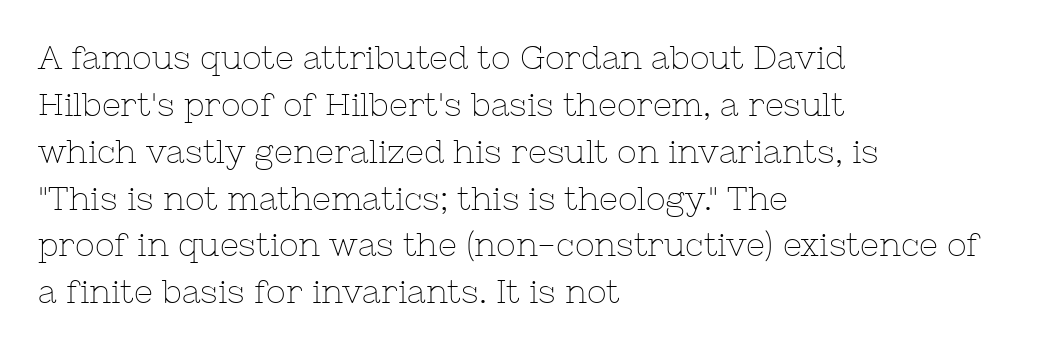
Teacher's note: observe the even left margin — that is flush-left alignment. It's the straight-up-and-down kind of type. The passage shown is not bold in any degree. Note the varied advance widths — an 'i' is clearly narrower than an 'm'. What kind of face is this? One with serifs.
